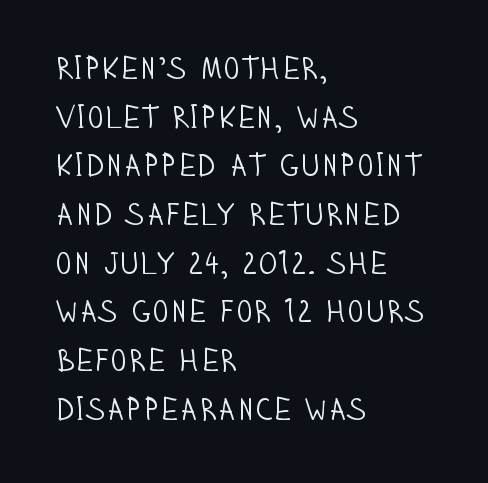
Q: Is the text bold? A: No.
Q: Is the text italic (slanted)? A: No, it is upright.
Q: Is the typeface a serif or a sans-serif typeface? A: Sans-serif.
Q: Is the text underlined? A: No.
Q: How is the paragraph aligned? A: Left-aligned.
Q: Is the spacing between letters normal or unusually wide? A: Normal.
Q: Is the spacing between lines tight, normal or loose? A: Normal.
Q: Width (condensed, normal, or wide)? A: Condensed.
Q: Stroke contrast? A: Low.
Q: x-height? A: Large.
Q: Monospaced? A: No.
